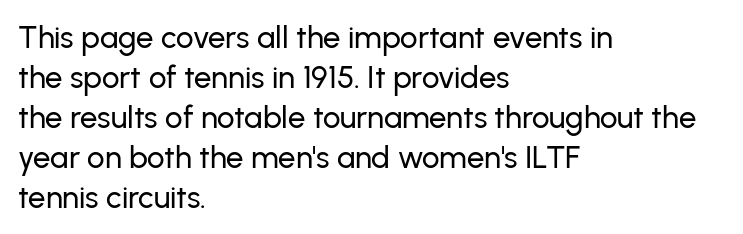
{"serif": "no", "italic": "no", "width": "normal", "stroke_contrast": "low", "x_height": "medium", "monospaced": "no", "underline": "no", "align": "left", "line_spacing": "normal", "line_spacing_ratio": 1.29, "letter_spacing": "normal", "letter_spacing_em": 0.0, "glyph_px": 31}
